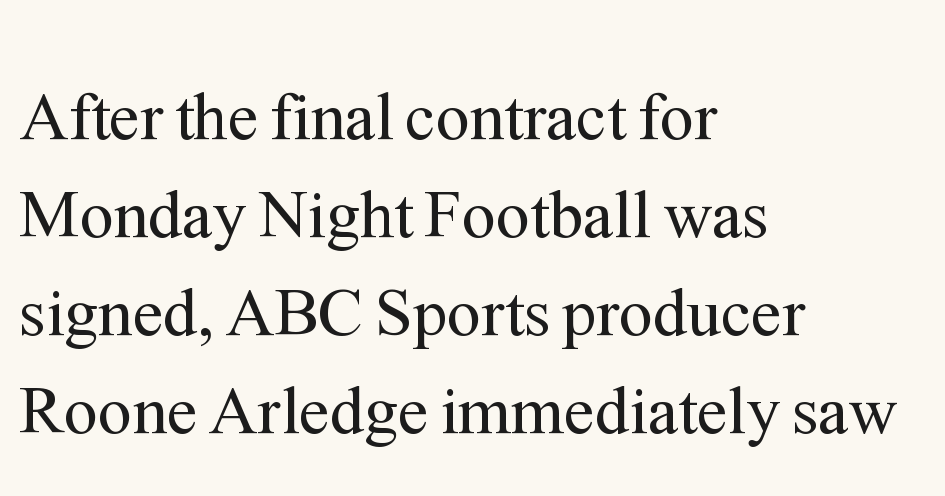
The lettering stays uniformly vertical, giving the passage a roman look. There is no visible air inserted between adjacent glyphs. Varying glyph widths throughout — classic text-font behaviour. Vertical stems look standard width or narrower in stroke. Letters rest on an invisible, unmarked baseline.
